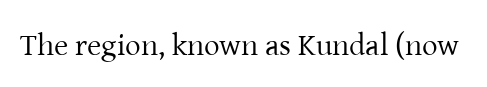
Posture: straight, roman, zero tilt. Decoration check: the copy has no underline. Typographically, this falls in the serif category. The rendering uses natural spacing where letterforms have individual widths. Caption: standard tracking, unaltered.
